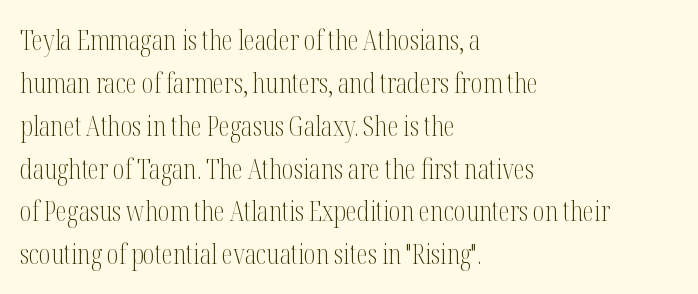
{"serif": "yes", "italic": "no", "bold": "no", "weight": "light", "width": "condensed", "stroke_contrast": "medium", "x_height": "medium", "monospaced": "no", "underline": "no", "align": "left", "line_spacing": "normal", "line_spacing_ratio": 1.53, "letter_spacing": "normal", "letter_spacing_em": 0.0, "glyph_px": 28}
